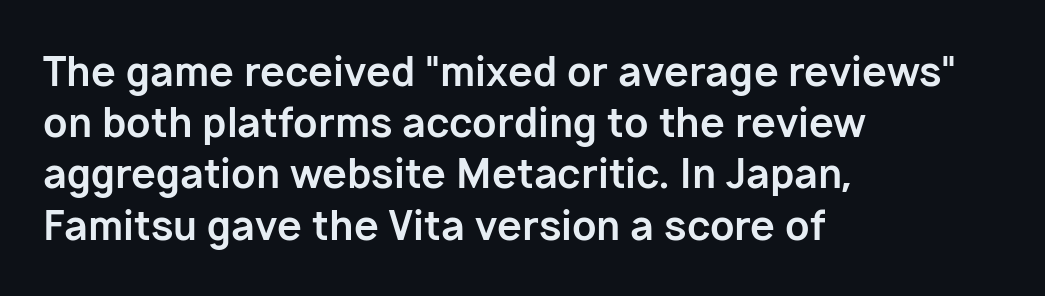
{"serif": "no", "italic": "no", "bold": "yes", "weight": "bold", "width": "normal", "stroke_contrast": "low", "x_height": "medium", "monospaced": "no", "underline": "no", "align": "left", "line_spacing": "normal", "line_spacing_ratio": 1.28, "letter_spacing": "normal", "letter_spacing_em": 0.0, "glyph_px": 40}
